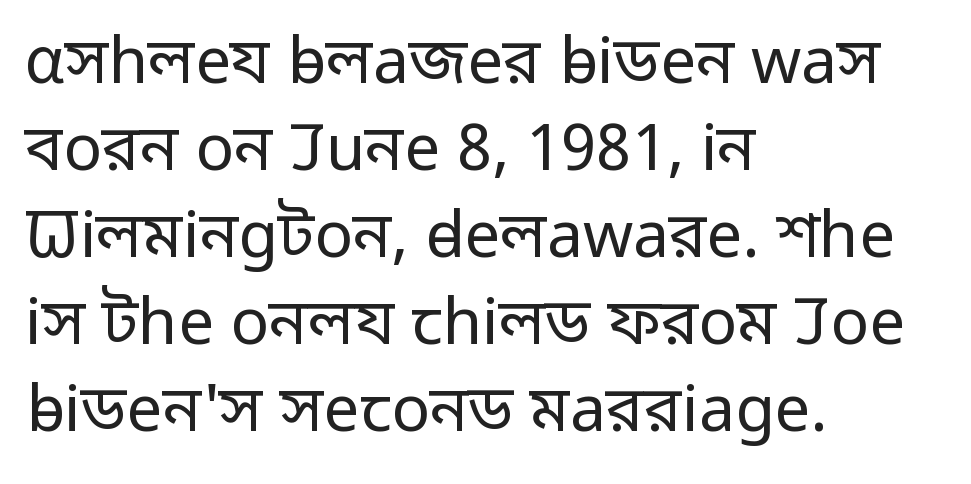
The image shows 64 px regular-weight sans-serif type, upright; set left-aligned, normal line spacing (1.36x), normal letter spacing, not underlined; low stroke contrast and a medium x-height.
